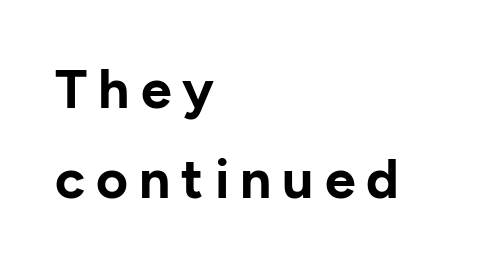
{"serif": "no", "italic": "no", "bold": "yes", "weight": "bold", "width": "normal", "stroke_contrast": "low", "x_height": "medium", "monospaced": "no", "underline": "no", "align": "left", "line_spacing": "normal", "line_spacing_ratio": 1.64, "letter_spacing": "wide", "letter_spacing_em": 0.2, "glyph_px": 55}
